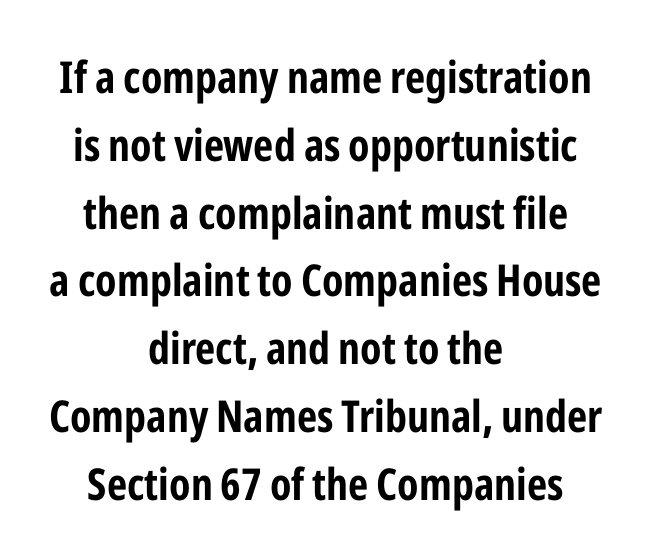
Spacing verdict: proportional, widths tailored to each character. Plenty of ink on the page — the face is bold. No italicization has been applied; the sample stays upright. Serif or sans? Sans — the stroke terminals are bare. Short note: letters normally spaced.
